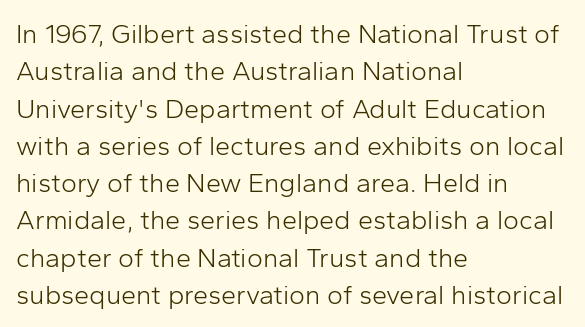
The image shows 27 px text type, upright; set left-aligned, normal line spacing (1.38x), normal letter spacing, not underlined.
